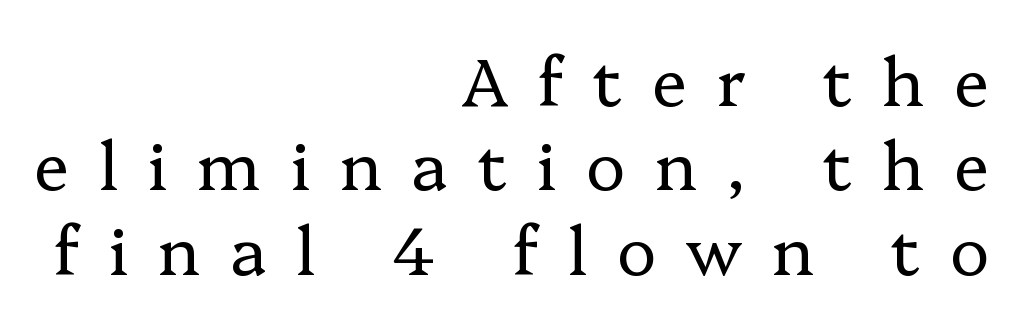
Q: Is the text bold? A: No.
Q: Is the text italic (slanted)? A: No, it is upright.
Q: Is the typeface a serif or a sans-serif typeface? A: Serif.
Q: Is the text underlined? A: No.
Q: How is the paragraph aligned? A: Right-aligned.
Q: Is the spacing between letters normal or unusually wide? A: Unusually wide.
Q: Is the spacing between lines tight, normal or loose? A: Normal.
Q: Width (condensed, normal, or wide)? A: Normal.
Q: Stroke contrast? A: Low.
Q: x-height? A: Medium.
Q: Monospaced? A: No.
